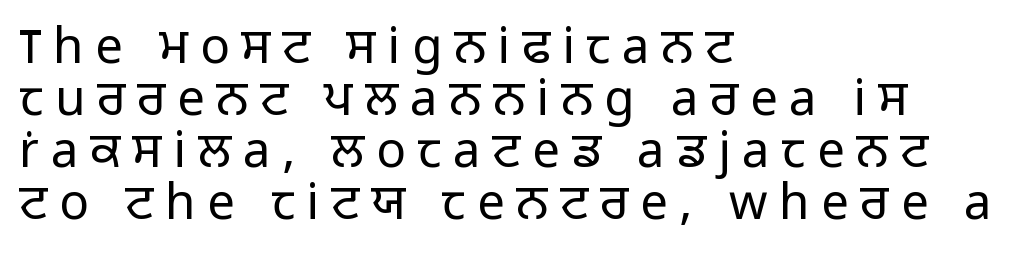
Q: Is the text bold? A: No.
Q: Is the text italic (slanted)? A: No, it is upright.
Q: Is the typeface a serif or a sans-serif typeface? A: Sans-serif.
Q: Is the text underlined? A: No.
Q: How is the paragraph aligned? A: Left-aligned.
Q: Is the spacing between letters normal or unusually wide? A: Unusually wide.
Q: Is the spacing between lines tight, normal or loose? A: Tight.
Q: Width (condensed, normal, or wide)? A: Normal.
Q: Stroke contrast? A: Low.
Q: x-height? A: Medium.
Q: Monospaced? A: No.
